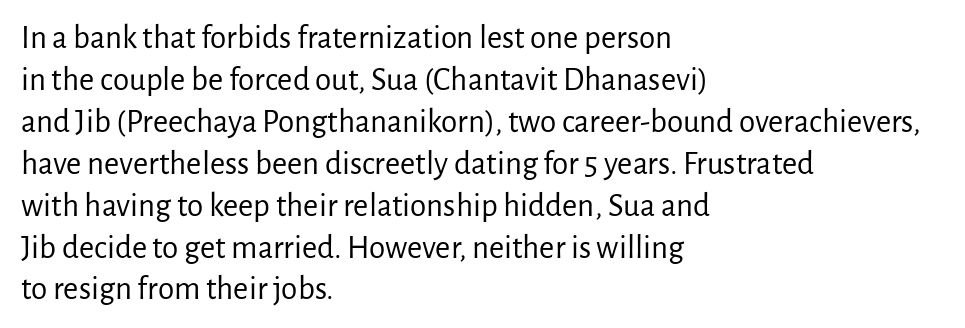
The image shows 33 px regular-weight sans-serif type, upright; set left-aligned, normal line spacing (1.27x), normal letter spacing, not underlined; low stroke contrast and a medium x-height.
